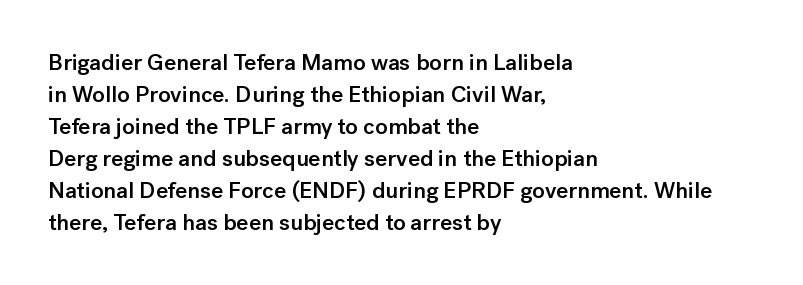
Compared with an ordinary text face, these strokes are moderately heavier — a semibold. Unlike italic type, these characters show no tilt at all. The leading is moderate, giving the passage an even texture. No extra tracking has been applied to these lines.
